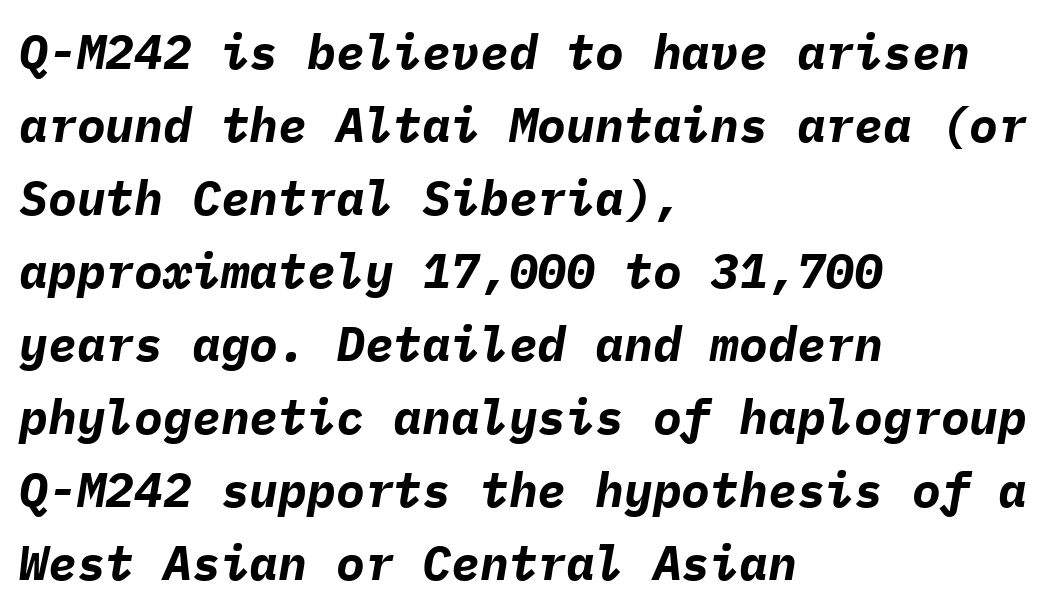
Looks like terminal output: every glyph gets an equal slot. In terms of leading, this rendering sits right in the middle. Looking at the ascenders, they clearly lean. The specimen omits any rule beneath the text block's lines. Is the type bold? Yes — the strokes are clearly thick and heavy. The passage is arranged the way most books set body copy — flush left.
